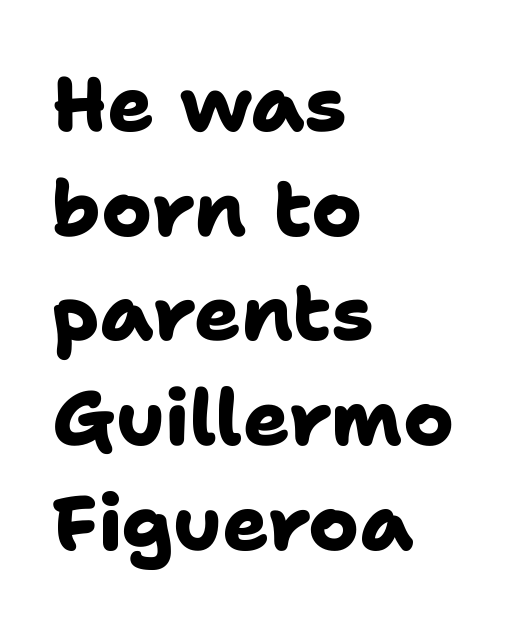
Q: Is the text bold? A: Yes.
Q: Is the typeface a serif or a sans-serif typeface? A: Sans-serif.
Q: Is the text underlined? A: No.
Q: How is the paragraph aligned? A: Left-aligned.
Q: Is the spacing between letters normal or unusually wide? A: Normal.
Q: Is the spacing between lines tight, normal or loose? A: Normal.
Q: Width (condensed, normal, or wide)? A: Normal.
Q: Stroke contrast? A: Low.
Q: x-height? A: Medium.
Q: Monospaced? A: No.
